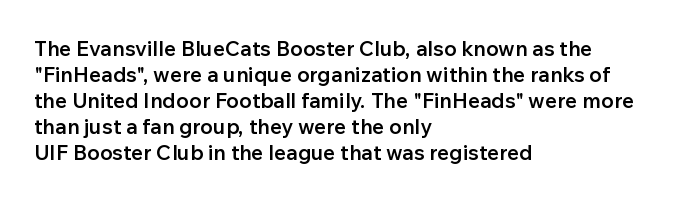
The image shows 21 px text type, upright; set left-aligned, line spacing 1.24x, normal letter spacing, not underlined.
